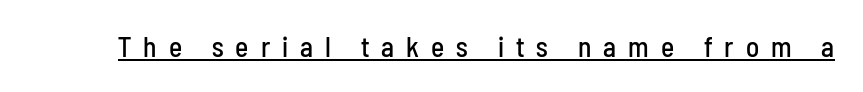
Q: Is the text italic (slanted)? A: No, it is upright.
Q: Is the typeface a serif or a sans-serif typeface? A: Sans-serif.
Q: Is the text underlined? A: Yes.
Q: Is the spacing between letters normal or unusually wide? A: Unusually wide.
Q: Width (condensed, normal, or wide)? A: Condensed.
Q: Stroke contrast? A: Low.
Q: x-height? A: Medium.
Q: Monospaced? A: No.
